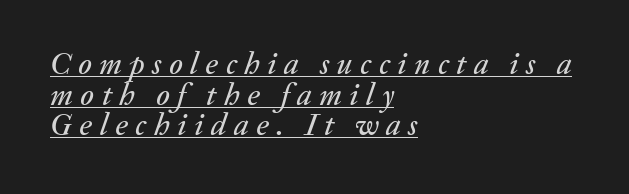
The image shows 31 px text type, italic (leaning right); set left-aligned, tight line spacing (0.99x), unusually wide letter spacing (+0.24 em), underlined; medium stroke contrast and a medium x-height.
